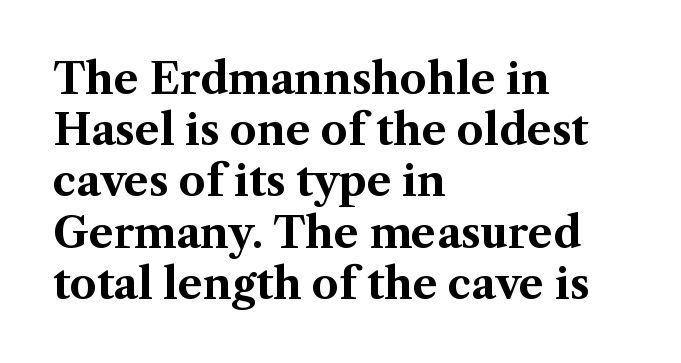
Q: Is the text bold? A: Yes.
Q: Is the text italic (slanted)? A: No, it is upright.
Q: Is the typeface a serif or a sans-serif typeface? A: Serif.
Q: Is the text underlined? A: No.
Q: How is the paragraph aligned? A: Left-aligned.
Q: Is the spacing between letters normal or unusually wide? A: Normal.
Q: Width (condensed, normal, or wide)? A: Normal.
Q: Stroke contrast? A: Medium.
Q: x-height? A: Medium.
Q: Monospaced? A: No.
